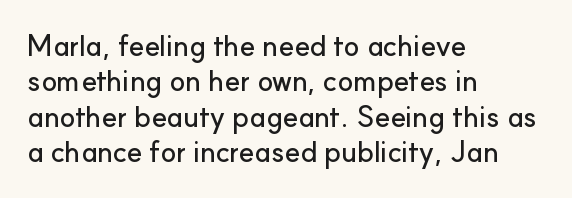
{"serif": "no", "italic": "no", "width": "normal", "stroke_contrast": "low", "x_height": "small", "monospaced": "no", "underline": "no", "align": "left", "line_spacing_ratio": 1.22, "letter_spacing": "normal", "letter_spacing_em": 0.0, "glyph_px": 29}
